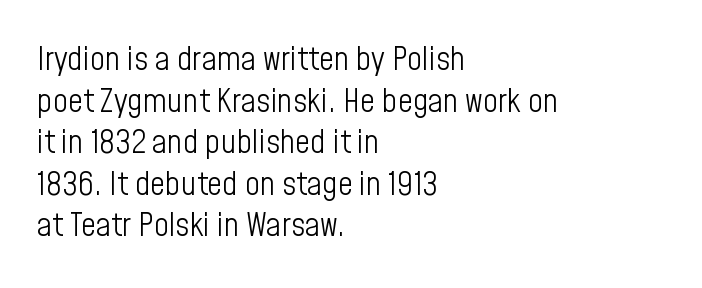
The line texture is even and compact thanks to regular tracking. Heft: none added — not bold. Varying glyph widths throughout — classic text-font behaviour. Letterform terminals end flat and unadorned throughout the passage. Casual observation: everything's shoved over to the left. These lines sit exactly where default settings would place them.
